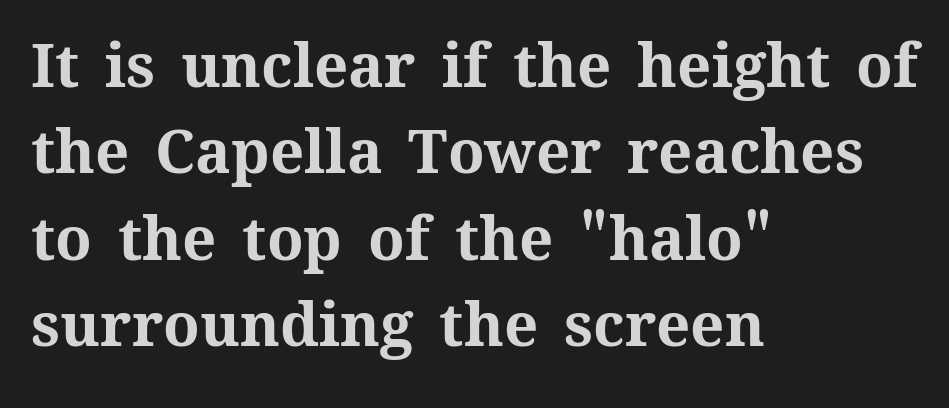
Heavy, bold letterforms. Here the designer chose a conventional face with non-uniform glyph widths. The leading is moderate, giving the passage an even texture. This rendering features lettering with no underline.
